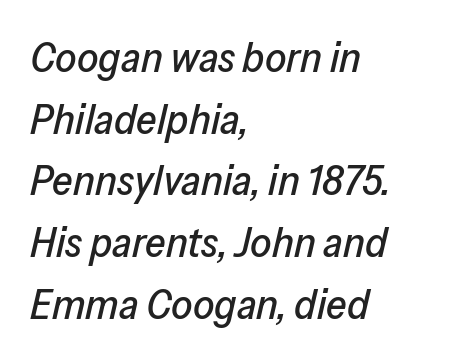
{"italic": "yes", "lean": "right", "slant_degrees": 13, "width": "normal", "stroke_contrast": "low", "x_height": "medium", "monospaced": "no", "underline": "no", "align": "left", "line_spacing": "normal", "line_spacing_ratio": 1.47, "letter_spacing": "normal", "letter_spacing_em": 0.0, "glyph_px": 42}
